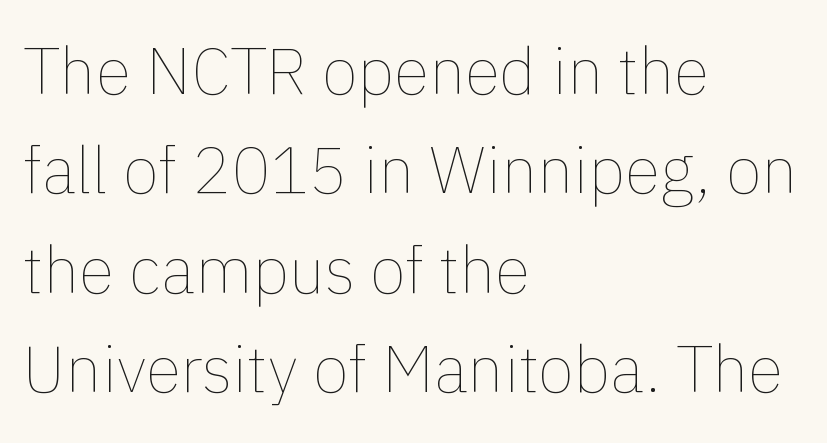
The rendering uses a moderate line-height, typical for paragraphs. The type sits square on the baseline with zero lean. Each row of text sits above clean, open space. Is this a fixed-width face? No — the glyphs have proportional, varying widths. Tracking here is standard; glyphs follow each other at the usual distance.
